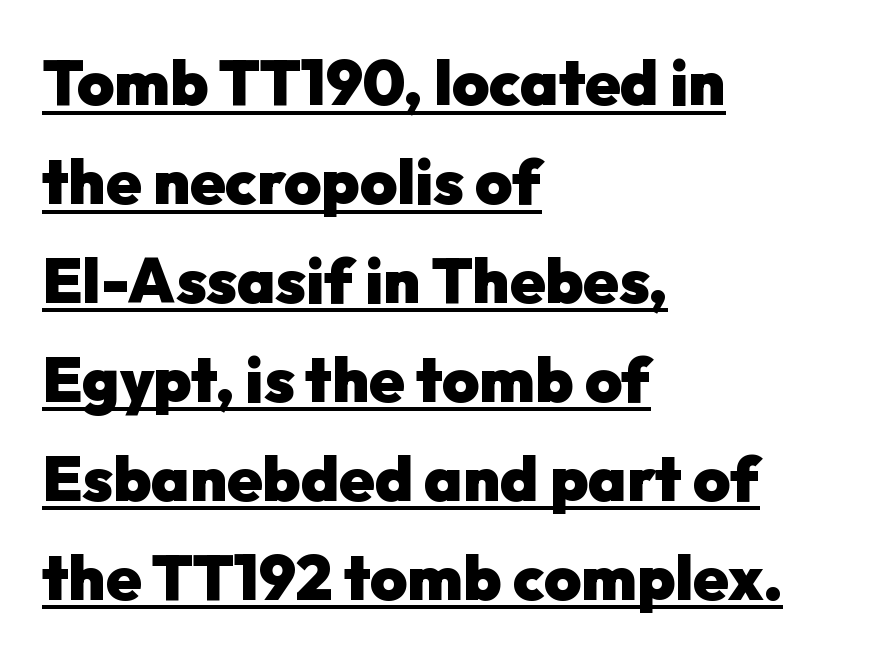
{"serif": "no", "italic": "no", "bold": "yes", "weight": "heavy", "width": "normal", "stroke_contrast": "low", "x_height": "medium", "monospaced": "no", "underline": "yes", "align": "left", "line_spacing": "normal", "line_spacing_ratio": 1.57, "letter_spacing": "normal", "letter_spacing_em": 0.0, "glyph_px": 63}
